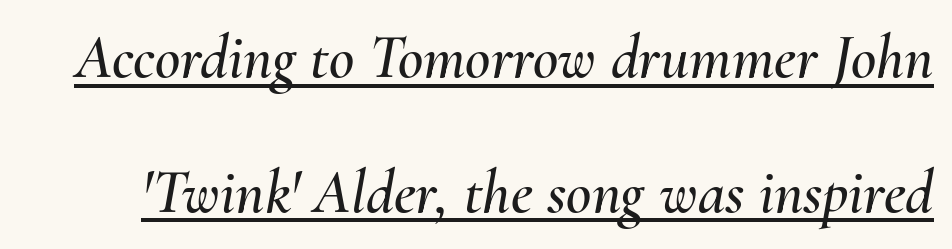
{"italic": "yes", "lean": "right", "slant_degrees": 10, "width": "normal", "stroke_contrast": "medium", "x_height": "small", "monospaced": "no", "underline": "yes", "line_spacing": "loose", "line_spacing_ratio": 2.17, "letter_spacing": "normal", "letter_spacing_em": 0.0, "glyph_px": 62}
